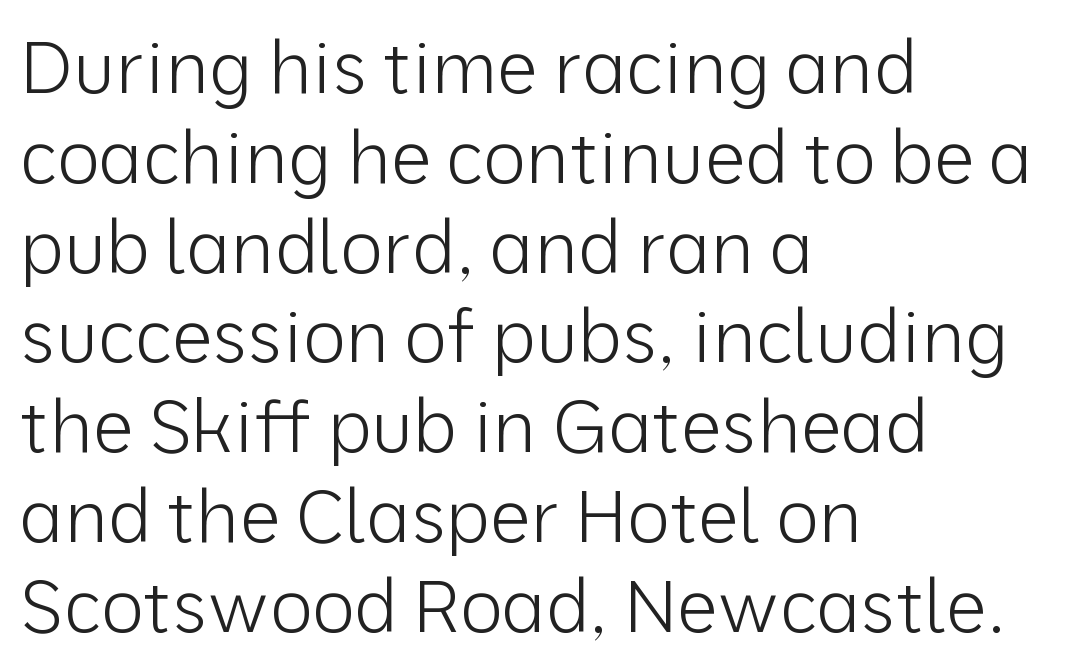
Summary of weight: not heavy and not bold. Check where the strokes stop: nothing finishes them off — pure sans. Layout note: lines flush left. Posture: vertical. Looks like regular typesetting: each glyph gets only the width it needs. The space beneath each line is pristine and unruled.
